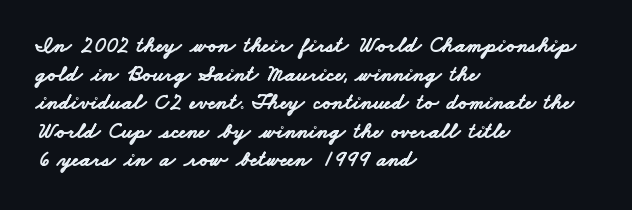
{"bold": "yes", "underline": "no", "align": "left", "line_spacing": "normal", "line_spacing_ratio": 1.3, "letter_spacing": "normal", "letter_spacing_em": 0.0, "glyph_px": 22}
